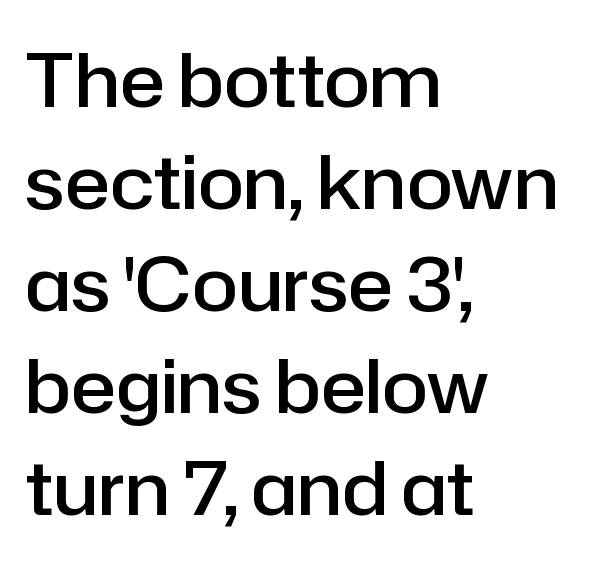
Each line starts at the same left margin while the right side varies. The type is set solid horizontally, with unmodified tracking. Compared with typical paragraphs, the rows here are spaced about the same. Its strokes are somewhat broadened, the hallmark of semibold type. Italic? Not at all — the glyphs are vertical.
